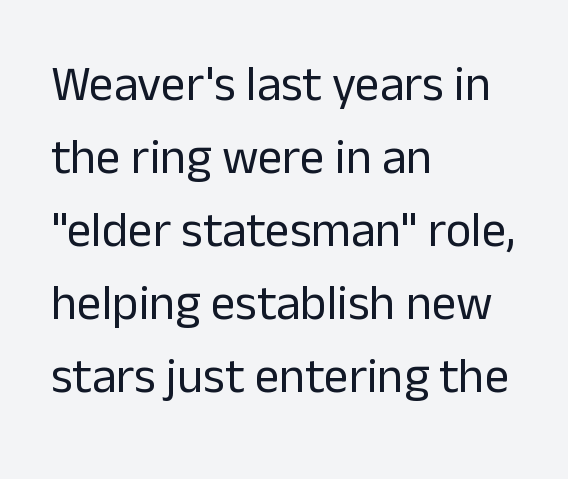
{"serif": "no", "italic": "no", "bold": "no", "weight": "regular", "width": "normal", "stroke_contrast": "low", "x_height": "medium", "monospaced": "no", "underline": "no", "align": "left", "line_spacing": "normal", "line_spacing_ratio": 1.49, "letter_spacing": "normal", "letter_spacing_em": 0.0, "glyph_px": 49}
